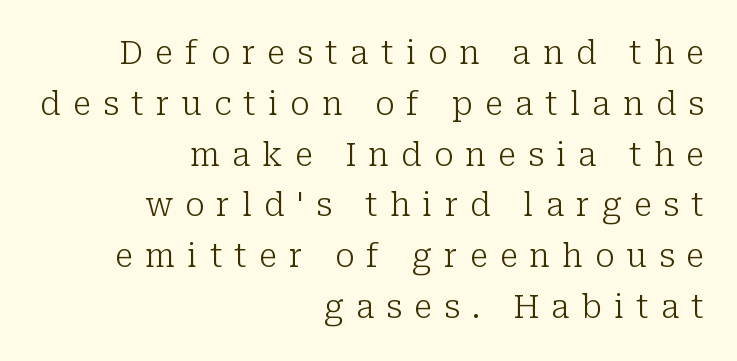
Q: Is the text bold? A: No.
Q: Is the text italic (slanted)? A: No, it is upright.
Q: Is the typeface a serif or a sans-serif typeface? A: Serif.
Q: Is the text underlined? A: No.
Q: How is the paragraph aligned? A: Right-aligned.
Q: Is the spacing between letters normal or unusually wide? A: Unusually wide.
Q: Is the spacing between lines tight, normal or loose? A: Normal.
Q: Width (condensed, normal, or wide)? A: Normal.
Q: Stroke contrast? A: Low.
Q: x-height? A: Medium.
Q: Monospaced? A: No.
